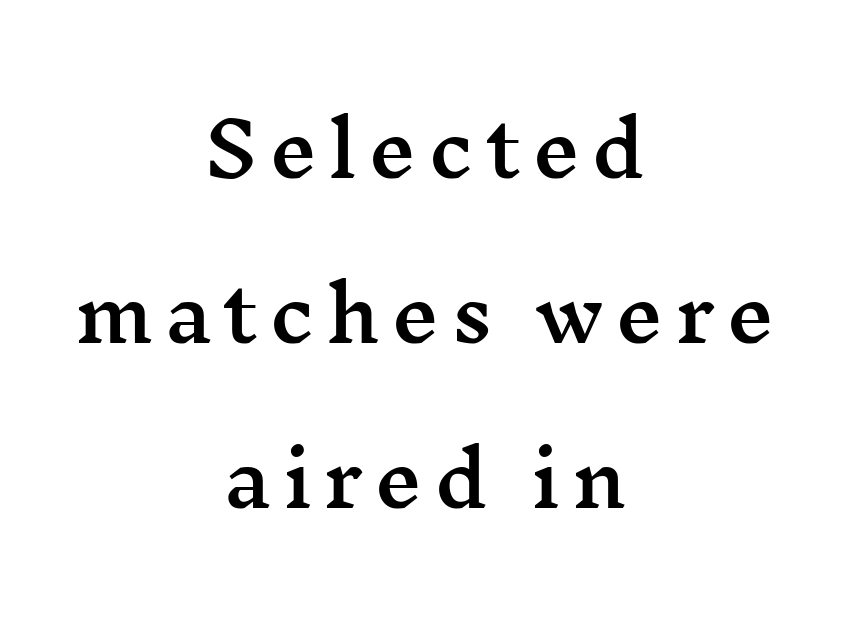
The image shows 75 px wide serif type, upright; set centered, loose line spacing (2.2x), not underlined; medium stroke contrast and a medium x-height.
